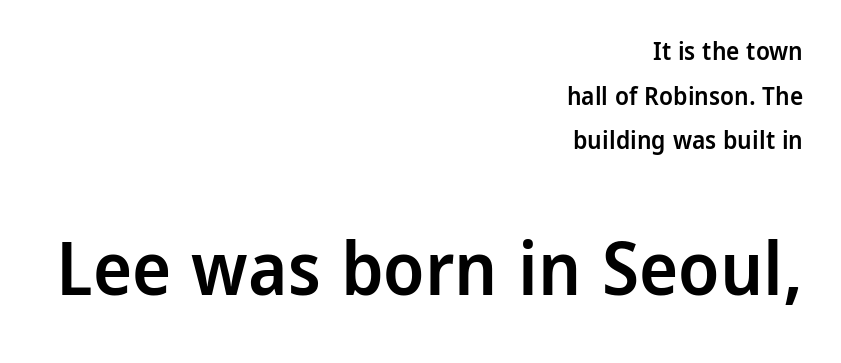
The image shows 74 px semibold sans-serif type, upright; set right-aligned, line spacing 1.79x, normal letter spacing, not underlined; the second (bottom) block is 2.96x larger; low stroke contrast and a medium x-height.
